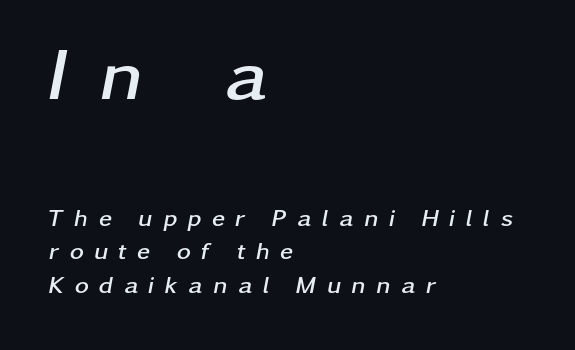
The foot of each line stays bare and open. Is this a fixed-width face? No — the glyphs have proportional, varying widths. A student would call this left alignment; a typographer would say flush left, rag right. If you squint, the top block still reads clearly — it's the larger of the two. The lettering tilts uniformly, giving the passage an italic look.
